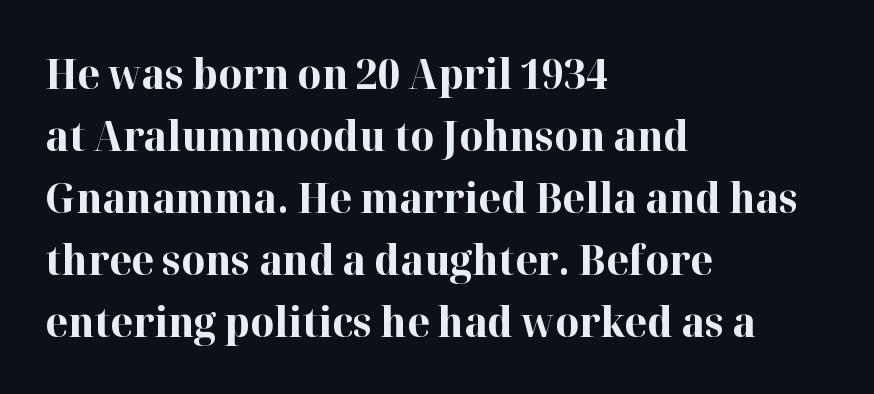
Ordinary non-slanted type is in use. Alignment: flush left. The sample has been set heavy, in full bold. This sample uses a serif face.
